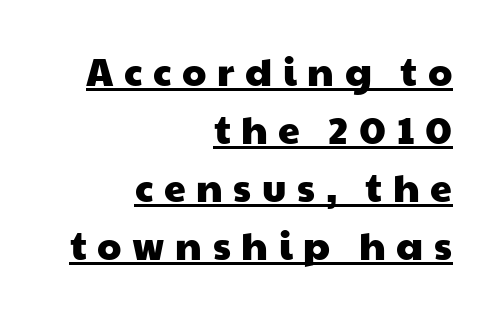
Q: Is the typeface a serif or a sans-serif typeface? A: Sans-serif.
Q: Is the text underlined? A: Yes.
Q: How is the paragraph aligned? A: Right-aligned.
Q: Is the spacing between letters normal or unusually wide? A: Unusually wide.
Q: Is the spacing between lines tight, normal or loose? A: Normal.
Q: Width (condensed, normal, or wide)? A: Wide.
Q: Stroke contrast? A: Low.
Q: x-height? A: Medium.
Q: Monospaced? A: No.
